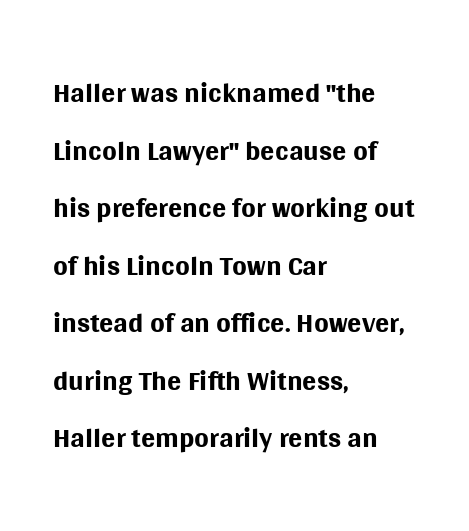
Q: Is the text bold? A: No.
Q: Is the text italic (slanted)? A: No, it is upright.
Q: Is the typeface a serif or a sans-serif typeface? A: Sans-serif.
Q: Is the text underlined? A: No.
Q: How is the paragraph aligned? A: Left-aligned.
Q: Is the spacing between letters normal or unusually wide? A: Normal.
Q: Is the spacing between lines tight, normal or loose? A: Normal.
Q: Width (condensed, normal, or wide)? A: Normal.
Q: Stroke contrast? A: Medium.
Q: x-height? A: Large.
Q: Monospaced? A: No.
